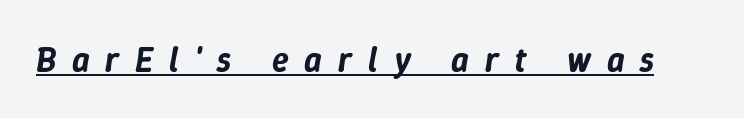
The image shows 34 px text type, italic (leaning right); set unusually wide letter spacing (+0.47 em), underlined; low stroke contrast and a medium x-height.
